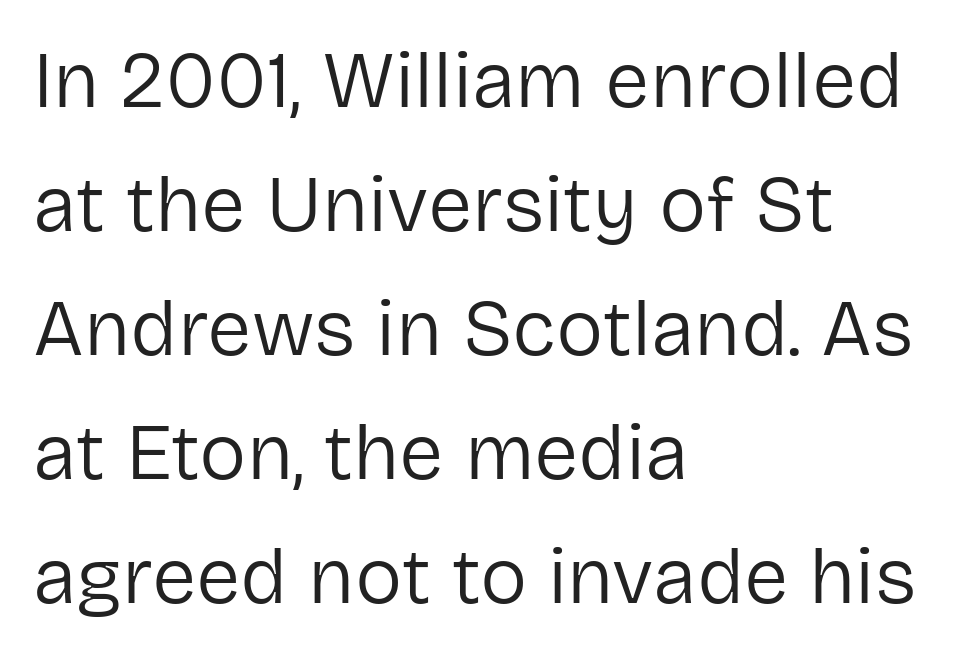
Unmarked baselines from the first word to the last. Between one letter and the next there's only the usual sliver of space. Each letter keeps its own natural width here, so spacing adapts to shape. A roman cut, with each character standing at attention. A typesetter would call this leading conventional body-copy spacing. Which margin do the lines hug? The left one — the right edge is uneven.
